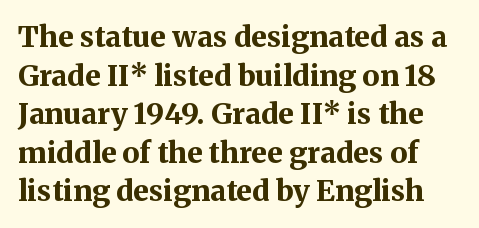
This sample keeps an unexceptional amount of space between lines. Quick note: not italic, upright. Serifs: yes, visible at the terminals of the letterforms. Does the weight exceed regular? Yes, all the way to bold.
